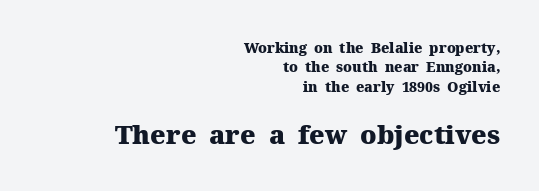
Q: Is the text bold? A: Yes.
Q: Is the text italic (slanted)? A: No, it is upright.
Q: Is the text underlined? A: No.
Q: How is the paragraph aligned? A: Right-aligned.
Q: Is the spacing between letters normal or unusually wide? A: Normal.
Q: Is the spacing between lines tight, normal or loose? A: Normal.
Q: Which block of text is set in a larger size, the first (top) or the second (bottom)? A: The second (bottom) one.
